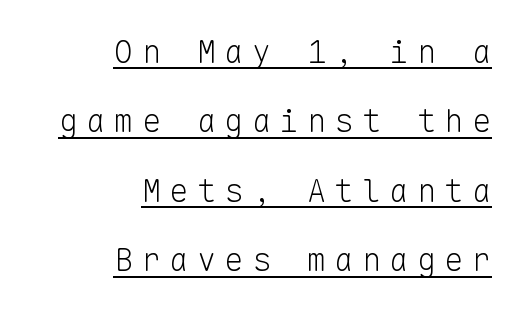
{"serif": "no", "italic": "no", "bold": "no", "weight": "light", "width": "normal", "stroke_contrast": "low", "x_height": "medium", "monospaced": "yes", "underline": "yes", "align": "right", "line_spacing": "loose", "line_spacing_ratio": 2.17, "letter_spacing": "wide", "letter_spacing_em": 0.26, "glyph_px": 32}
